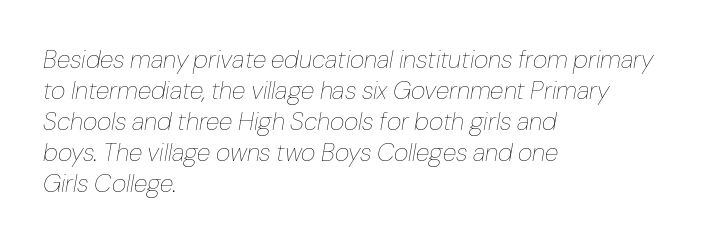
{"italic": "yes", "lean": "right", "slant_degrees": 10, "bold": "no", "underline": "no", "align": "left", "line_spacing_ratio": 1.24, "letter_spacing": "normal", "letter_spacing_em": 0.0, "glyph_px": 25}
